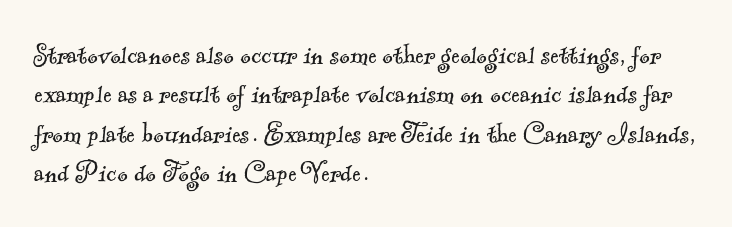
The image shows 32 px light serif type; set left-aligned, line spacing 1.23x, normal letter spacing, not underlined; a small x-height.
